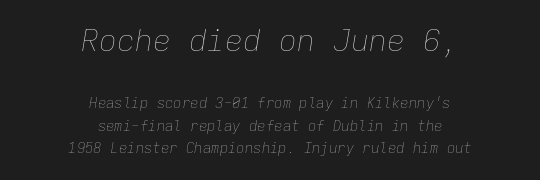
The image shows 30 px thin type, italic (leaning right), monospaced; set centered, normal line spacing (1.61x), normal letter spacing, not underlined; the first (top) block is 2.14x larger; low stroke contrast and a medium x-height.
